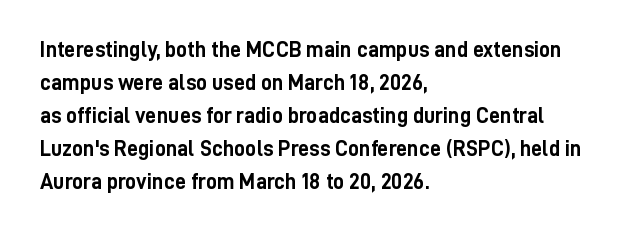
Q: Is the text bold? A: Yes.
Q: Is the text italic (slanted)? A: No, it is upright.
Q: Is the text underlined? A: No.
Q: How is the paragraph aligned? A: Left-aligned.
Q: Is the spacing between letters normal or unusually wide? A: Normal.
Q: Is the spacing between lines tight, normal or loose? A: Normal.
